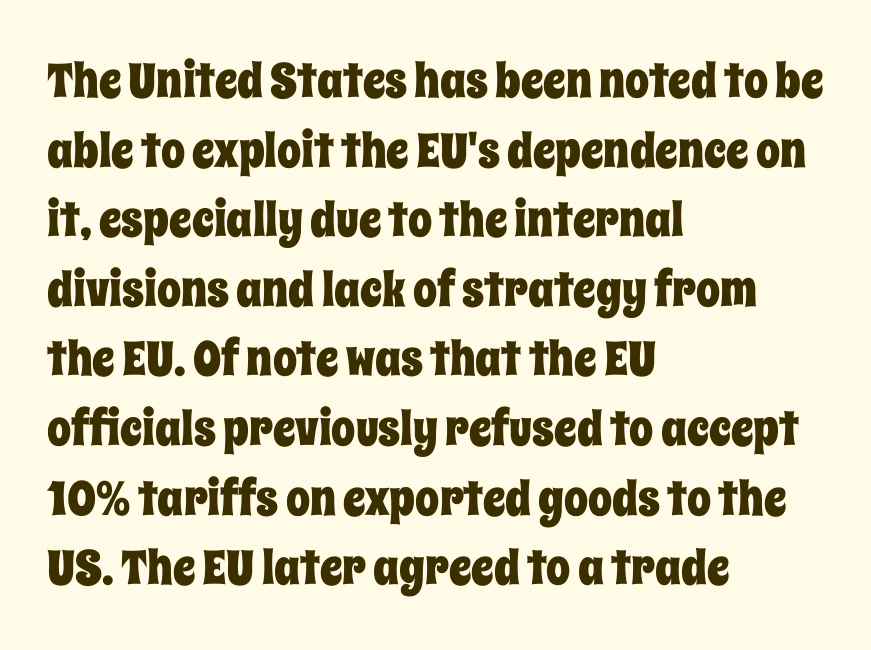
The image shows 48 px condensed type, upright; set left-aligned, normal line spacing (1.45x), normal letter spacing, not underlined; low stroke contrast and a large x-height.
